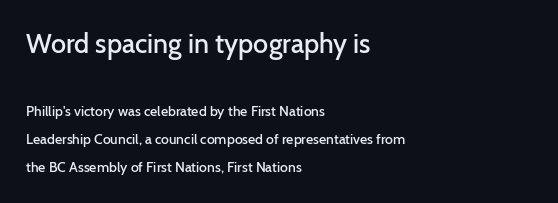
Is the lower block the larger one? No — the upper block carries the bigger type. A fair bit of extra ink — the face is semibold, not bold. The baseline area is clear. How are the letters spaced? Ordinarily, with no added tracking. Nope, not italic — everything's standing straight.
